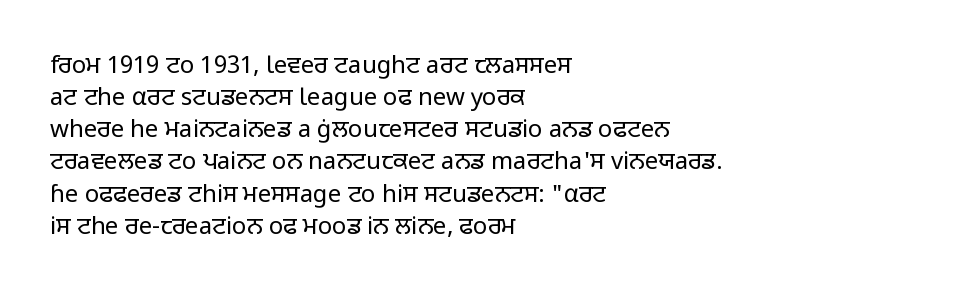
Q: Is the text bold? A: No.
Q: Is the text italic (slanted)? A: No, it is upright.
Q: Is the text underlined? A: No.
Q: How is the paragraph aligned? A: Left-aligned.
Q: Is the spacing between letters normal or unusually wide? A: Normal.
Q: Is the spacing between lines tight, normal or loose? A: Normal.
